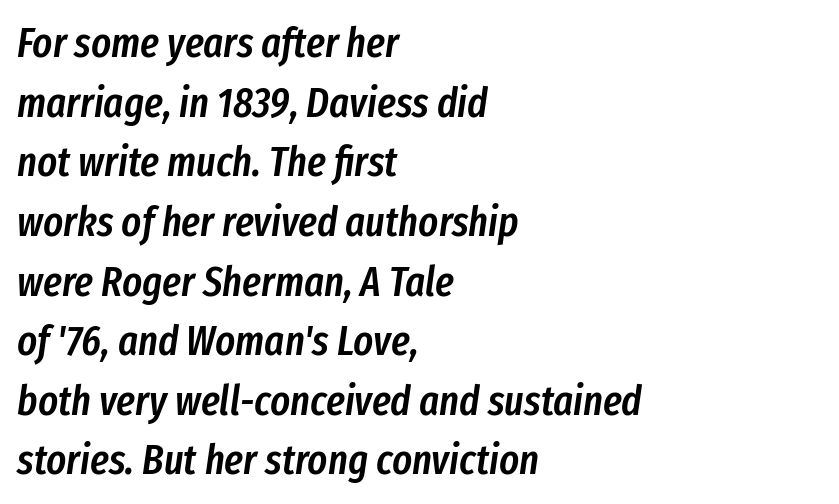
{"italic": "yes", "lean": "right", "slant_degrees": 8, "bold": "semi", "weight": "semibold", "width": "condensed", "stroke_contrast": "low", "x_height": "medium", "monospaced": "no", "underline": "no", "align": "left", "line_spacing": "normal", "line_spacing_ratio": 1.42, "letter_spacing": "normal", "letter_spacing_em": 0.0, "glyph_px": 42}
